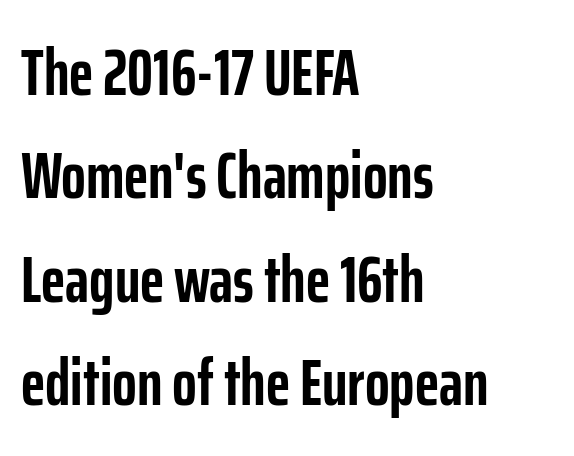
{"serif": "no", "italic": "no", "bold": "yes", "weight": "semibold", "width": "condensed", "stroke_contrast": "low", "x_height": "medium", "monospaced": "no", "underline": "no", "align": "left", "line_spacing": "normal", "line_spacing_ratio": 1.59, "letter_spacing": "normal", "letter_spacing_em": 0.0, "glyph_px": 65}
